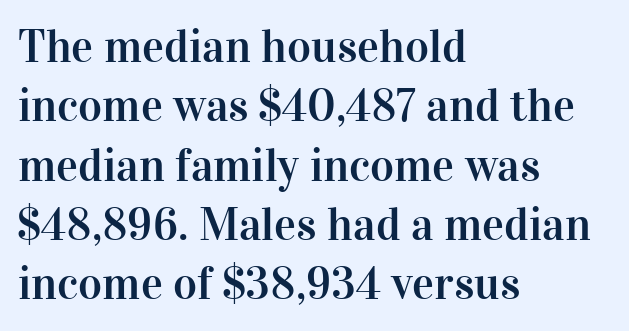
The image shows 46 px serif type, upright; set left-aligned, normal line spacing (1.29x), normal letter spacing, not underlined; high stroke contrast and a medium x-height.
